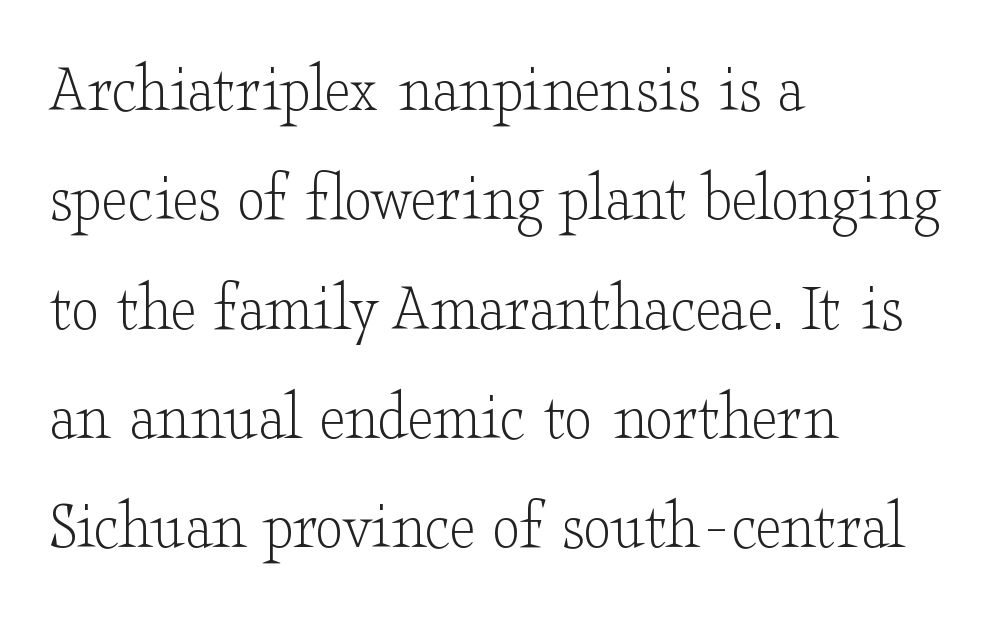
The image shows 71 px light, wide serif type, upright; set left-aligned, normal line spacing (1.54x), normal letter spacing, not underlined; low stroke contrast and a small x-height.
